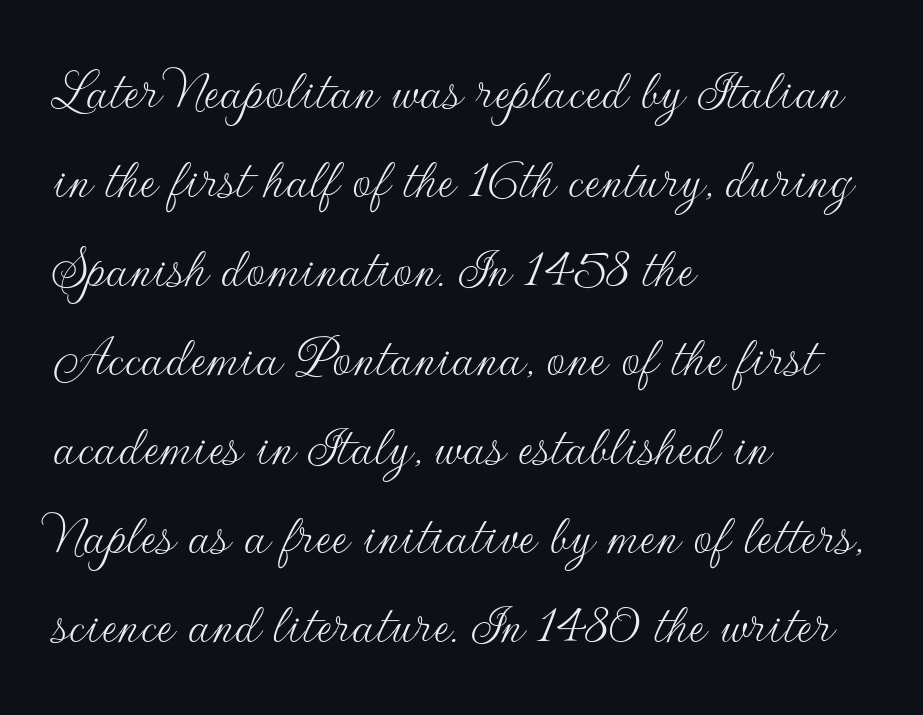
Q: Is the text bold? A: No.
Q: Is the text italic (slanted)? A: Yes.
Q: Is the typeface a serif or a sans-serif typeface? A: Sans-serif.
Q: Is the text underlined? A: No.
Q: How is the paragraph aligned? A: Left-aligned.
Q: Is the spacing between letters normal or unusually wide? A: Normal.
Q: Is the spacing between lines tight, normal or loose? A: Normal.
Q: Width (condensed, normal, or wide)? A: Normal.
Q: Stroke contrast? A: Low.
Q: x-height? A: Small.
Q: Monospaced? A: No.
